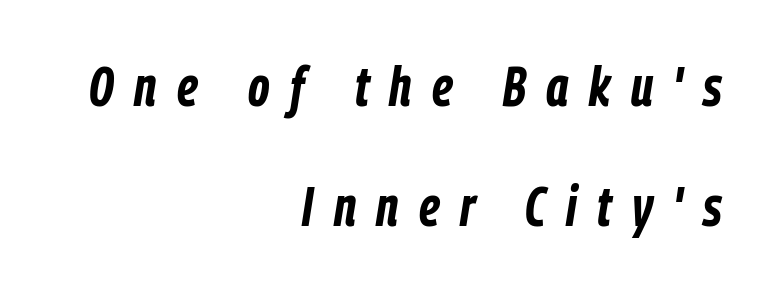
Q: Is the text bold? A: Yes.
Q: Is the text italic (slanted)? A: Yes, it leans right by about 9 degrees.
Q: Is the text underlined? A: No.
Q: How is the paragraph aligned? A: Right-aligned.
Q: Is the spacing between letters normal or unusually wide? A: Unusually wide.
Q: Is the spacing between lines tight, normal or loose? A: Loose.
Q: Width (condensed, normal, or wide)? A: Condensed.
Q: Stroke contrast? A: Low.
Q: x-height? A: Medium.
Q: Monospaced? A: No.
